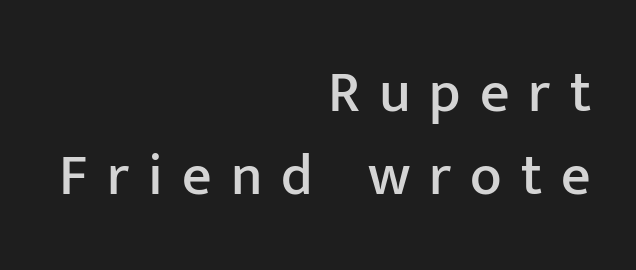
Posture: straight, roman, zero tilt. The passage shown is typed in a proportional face where columns would drift. Line endings align vertically; line beginnings do not. These lines have a slow, spaced-out rhythm from letter to letter. Summary of vertical rhythm: regular, with standard interline spacing.
